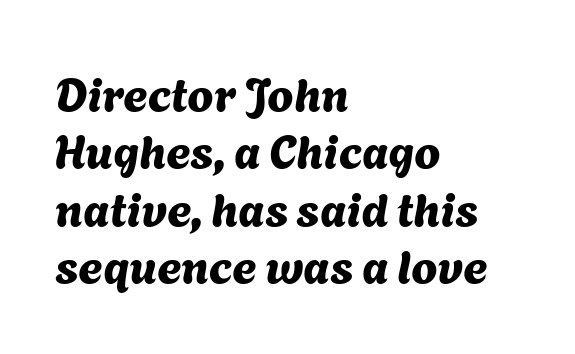
Honestly, there is no underline to notice here at all. Note the varied advance widths — an 'i' is clearly narrower than an 'm'. This rendering employs a face without finishing strokes, i.e., a sans-serif. If you drew a ruler down the left edge, every line would touch it. A typesetter would call this zero additional tracking.
